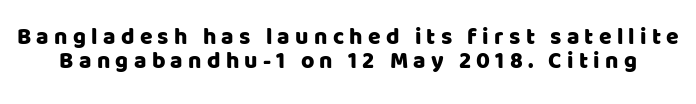
This rendering widens character spacing well past its baseline value. Beneath every word, the page is bare. Does the lettering tilt? It doesn't — this is upright. Line spacing here is tight.
